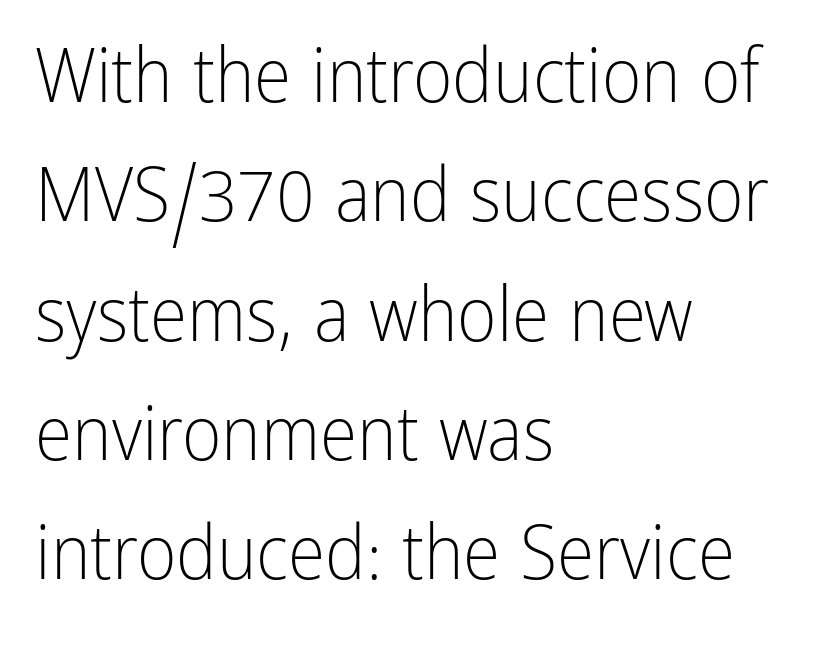
Q: Is the text bold? A: No.
Q: Is the text italic (slanted)? A: No, it is upright.
Q: Is the typeface a serif or a sans-serif typeface? A: Sans-serif.
Q: Is the text underlined? A: No.
Q: How is the paragraph aligned? A: Left-aligned.
Q: Is the spacing between letters normal or unusually wide? A: Normal.
Q: Is the spacing between lines tight, normal or loose? A: Normal.
Q: Width (condensed, normal, or wide)? A: Condensed.
Q: Stroke contrast? A: Low.
Q: x-height? A: Medium.
Q: Monospaced? A: No.
